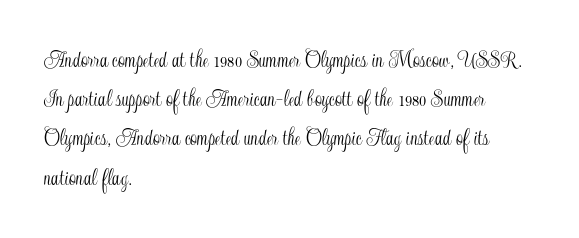
The image shows 25 px text type; set left-aligned, normal line spacing (1.57x), normal letter spacing, not underlined.
